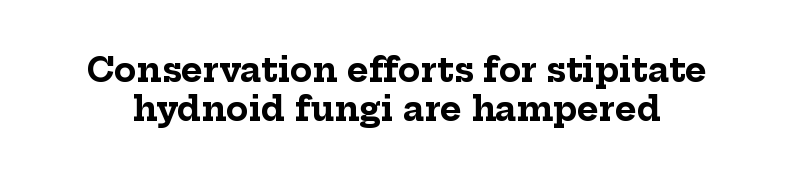
Q: Is the text bold? A: Yes.
Q: Is the text italic (slanted)? A: No, it is upright.
Q: Is the typeface a serif or a sans-serif typeface? A: Serif.
Q: Is the text underlined? A: No.
Q: Is the spacing between letters normal or unusually wide? A: Normal.
Q: Width (condensed, normal, or wide)? A: Normal.
Q: Stroke contrast? A: Low.
Q: x-height? A: Medium.
Q: Monospaced? A: No.
